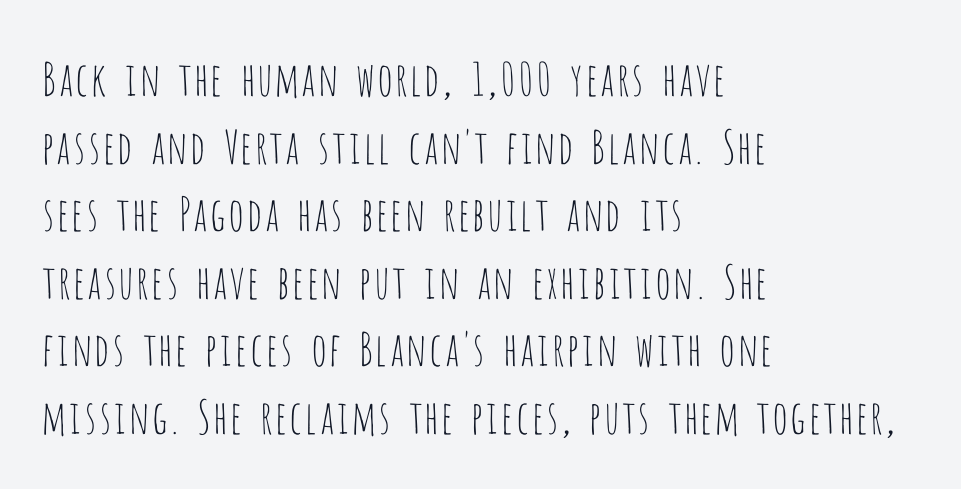
Notice how the stems are strictly vertical — no italics here. Compared with a typical body face, this is equally light or lighter still. The rendering uses natural spacing where letterforms have individual widths. There is no visible air inserted between adjacent glyphs.
